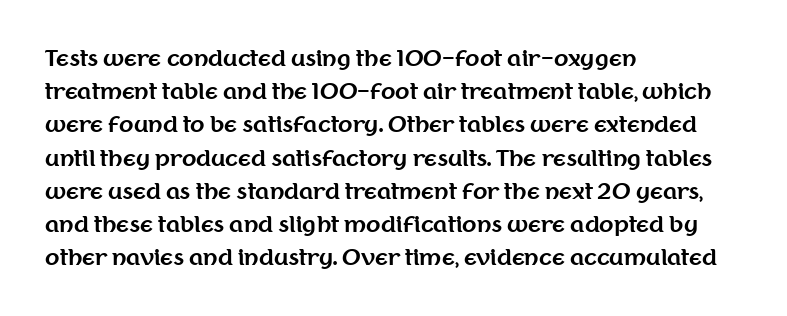
Q: Is the text bold? A: Yes.
Q: Is the text italic (slanted)? A: No, it is upright.
Q: Is the text underlined? A: No.
Q: How is the paragraph aligned? A: Left-aligned.
Q: Is the spacing between letters normal or unusually wide? A: Normal.
Q: Is the spacing between lines tight, normal or loose? A: Normal.
